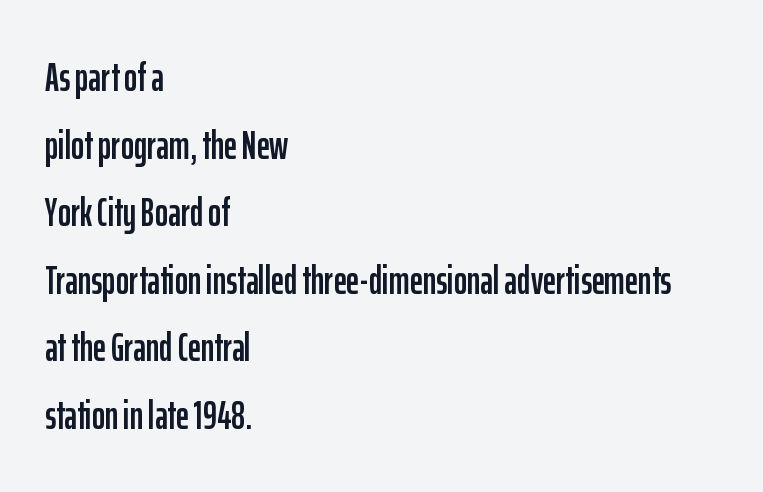
Posture: vertical. The passage shown is typed in a proportional face where columns would drift. The specimen omits any rule beneath the text block's lines. A typesetter would call this zero additional tracking. Nope, no serifs anywhere on these letters.
